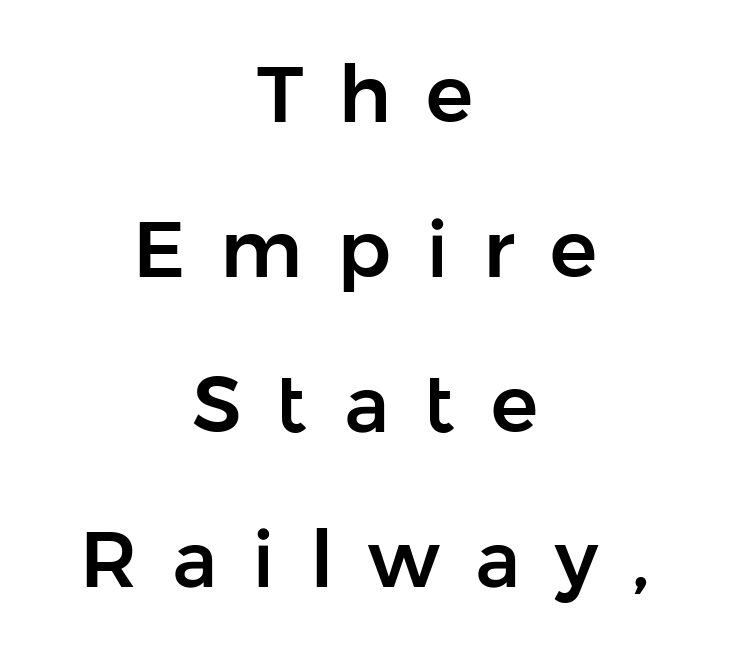
The image shows 79 px sans-serif type, upright; set centered, loose line spacing (1.96x), unusually wide letter spacing (+0.44 em), not underlined; low stroke contrast and a medium x-height.
